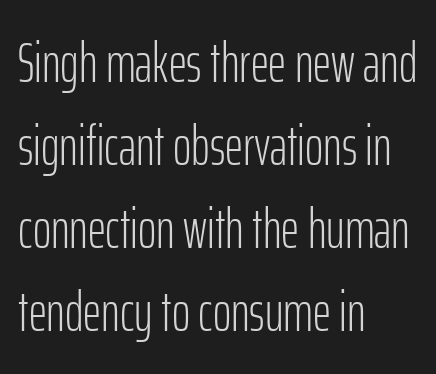
Q: Is the text bold? A: No.
Q: Is the text italic (slanted)? A: No, it is upright.
Q: Is the typeface a serif or a sans-serif typeface? A: Sans-serif.
Q: Is the text underlined? A: No.
Q: How is the paragraph aligned? A: Left-aligned.
Q: Is the spacing between letters normal or unusually wide? A: Normal.
Q: Is the spacing between lines tight, normal or loose? A: Normal.
Q: Width (condensed, normal, or wide)? A: Condensed.
Q: Stroke contrast? A: Low.
Q: x-height? A: Medium.
Q: Monospaced? A: No.
